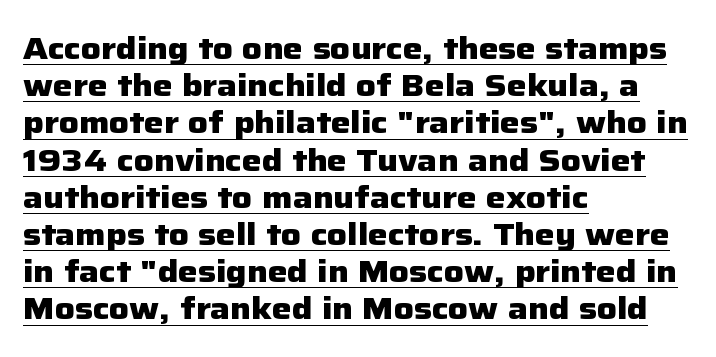
Q: Is the text bold? A: Yes.
Q: Is the text italic (slanted)? A: No, it is upright.
Q: Is the typeface a serif or a sans-serif typeface? A: Sans-serif.
Q: Is the text underlined? A: Yes.
Q: How is the paragraph aligned? A: Left-aligned.
Q: Is the spacing between letters normal or unusually wide? A: Normal.
Q: Width (condensed, normal, or wide)? A: Normal.
Q: Stroke contrast? A: Low.
Q: x-height? A: Medium.
Q: Monospaced? A: No.
